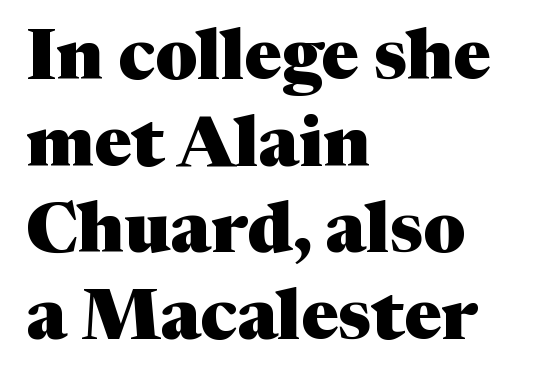
Q: Is the text bold? A: Yes.
Q: Is the text italic (slanted)? A: No, it is upright.
Q: Is the typeface a serif or a sans-serif typeface? A: Serif.
Q: Is the text underlined? A: No.
Q: How is the paragraph aligned? A: Left-aligned.
Q: Is the spacing between letters normal or unusually wide? A: Normal.
Q: Width (condensed, normal, or wide)? A: Normal.
Q: Stroke contrast? A: Medium.
Q: x-height? A: Medium.
Q: Monospaced? A: No.
